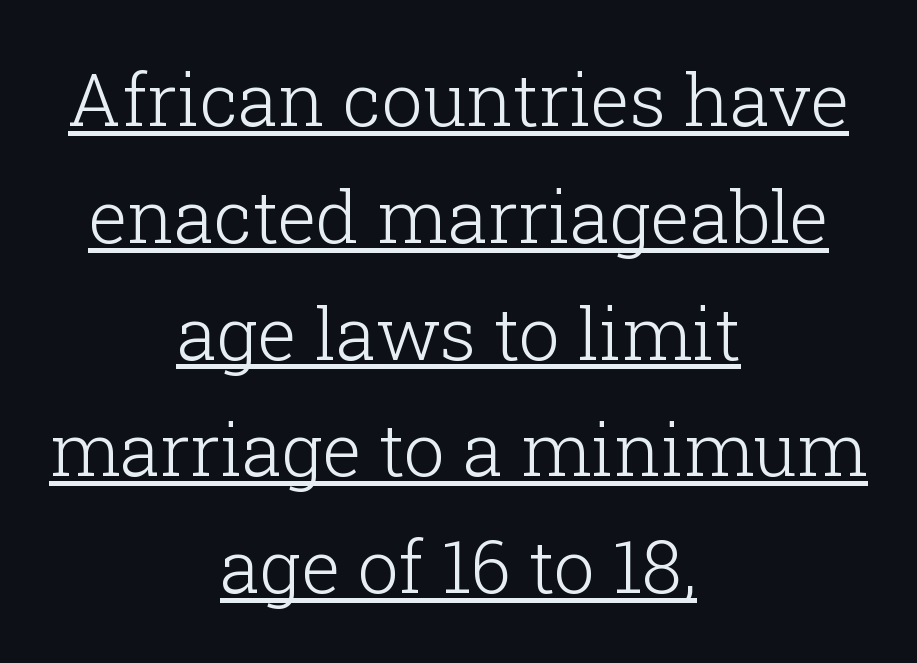
{"serif": "yes", "italic": "no", "bold": "no", "weight": "light", "width": "normal", "stroke_contrast": "low", "x_height": "medium", "monospaced": "no", "underline": "yes", "align": "center", "line_spacing": "normal", "line_spacing_ratio": 1.6, "letter_spacing": "normal", "letter_spacing_em": 0.0, "glyph_px": 73}
